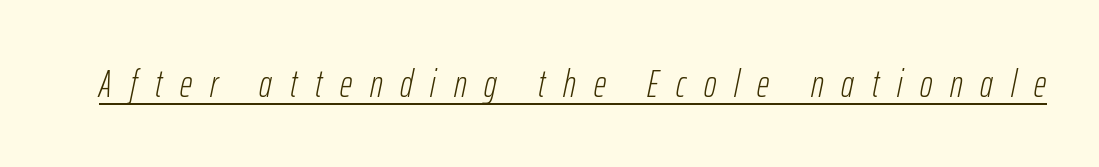
In terms of letterspacing, this is a distinctly airy, spread setting. The rendering uses the underline text-decoration. Italic: yes, the glyphs are oblique. Is this a fixed-width face? No — the glyphs have proportional, varying widths. The font sits on the lighter half of the weight spectrum, regular included.
